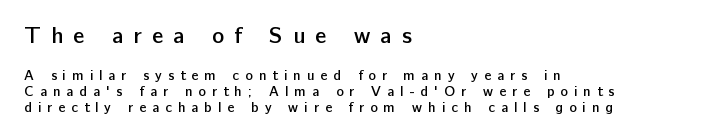
The image shows 23 px text type, upright; set left-aligned, tight line spacing (1.13x), unusually wide letter spacing (+0.43 em), not underlined; the first (top) block is 1.64x larger.
